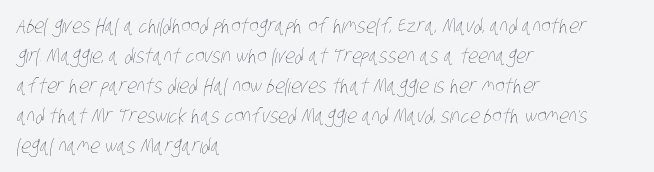
Q: Is the text bold? A: No.
Q: Is the text underlined? A: No.
Q: How is the paragraph aligned? A: Left-aligned.
Q: Is the spacing between letters normal or unusually wide? A: Normal.
Q: Is the spacing between lines tight, normal or loose? A: Normal.
